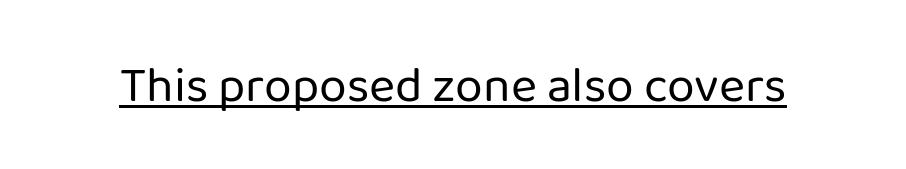
The image shows 50 px regular-weight sans-serif type, upright; set normal letter spacing, underlined; low stroke contrast and a medium x-height.
